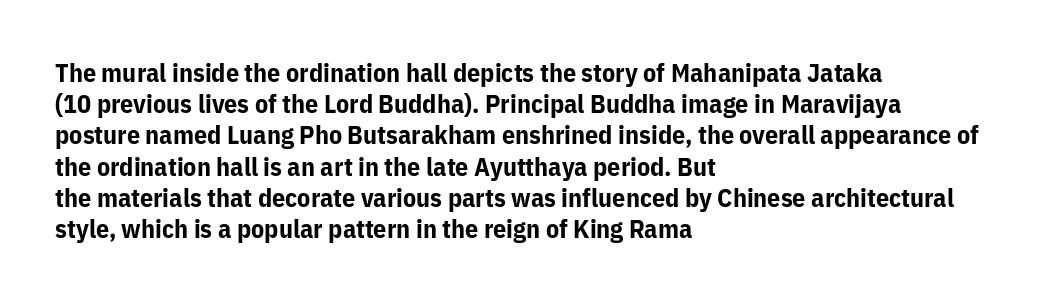
{"italic": "no", "bold": "yes", "underline": "no", "align": "left", "line_spacing_ratio": 1.2, "letter_spacing": "normal", "letter_spacing_em": 0.0, "glyph_px": 26}
